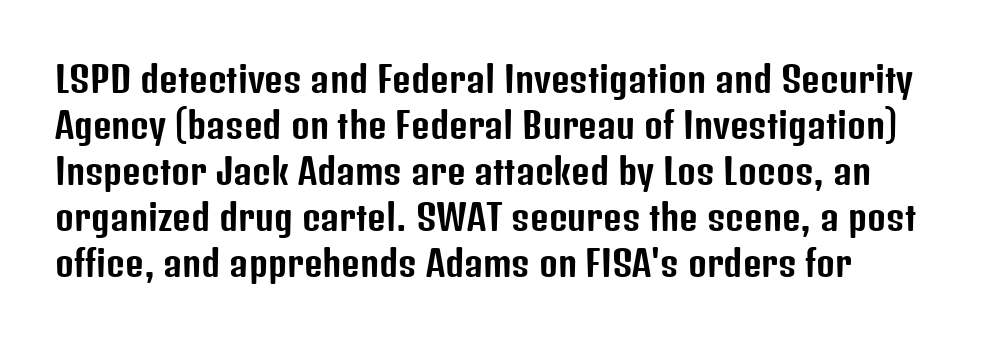
{"serif": "no", "italic": "no", "width": "condensed", "stroke_contrast": "low", "x_height": "medium", "monospaced": "no", "underline": "no", "align": "left", "line_spacing": "normal", "line_spacing_ratio": 1.28, "letter_spacing": "normal", "letter_spacing_em": 0.0, "glyph_px": 36}
